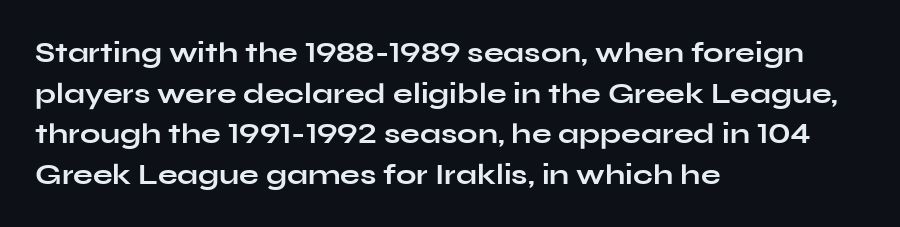
{"serif": "no", "italic": "no", "bold": "yes", "weight": "bold", "width": "wide", "stroke_contrast": "low", "x_height": "medium", "monospaced": "no", "underline": "no", "align": "left", "line_spacing": "normal", "line_spacing_ratio": 1.4, "letter_spacing": "normal", "letter_spacing_em": 0.0, "glyph_px": 29}
